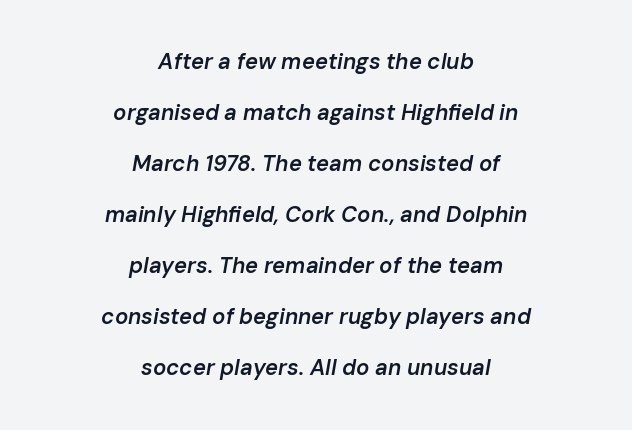
{"italic": "yes", "lean": "right", "slant_degrees": 10, "bold": "semi", "underline": "no", "align": "center", "line_spacing": "loose", "line_spacing_ratio": 2.32, "letter_spacing": "normal", "letter_spacing_em": 0.0, "glyph_px": 22}
